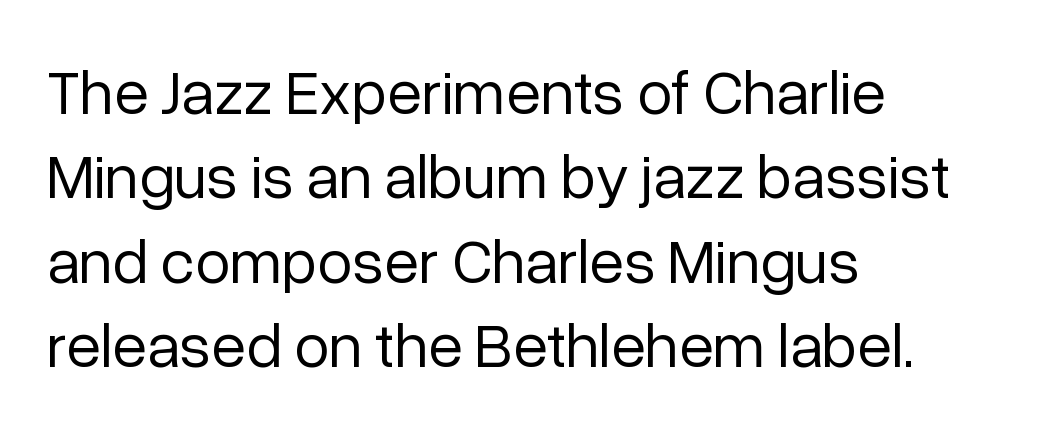
Q: Is the text bold? A: No.
Q: Is the text italic (slanted)? A: No, it is upright.
Q: Is the typeface a serif or a sans-serif typeface? A: Sans-serif.
Q: Is the text underlined? A: No.
Q: How is the paragraph aligned? A: Left-aligned.
Q: Is the spacing between letters normal or unusually wide? A: Normal.
Q: Is the spacing between lines tight, normal or loose? A: Normal.
Q: Width (condensed, normal, or wide)? A: Normal.
Q: Stroke contrast? A: Low.
Q: x-height? A: Medium.
Q: Monospaced? A: No.
